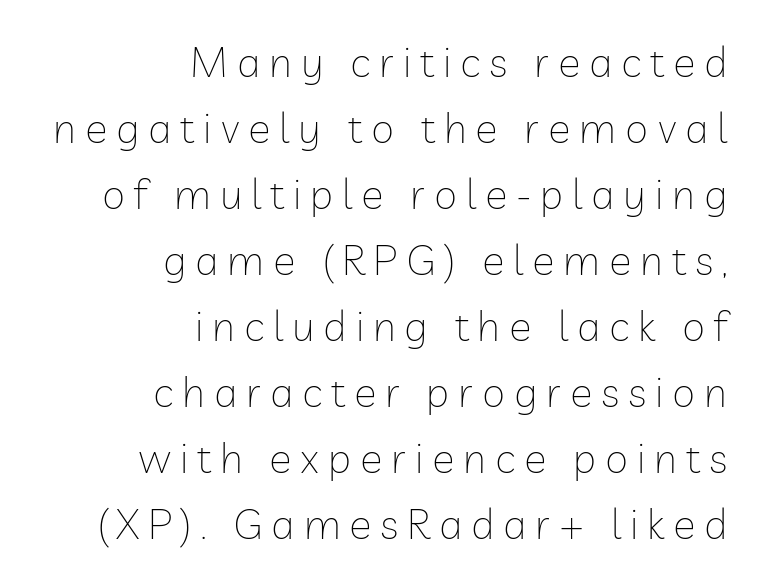
The image shows 42 px thin sans-serif type, upright; set right-aligned, normal line spacing (1.57x), unusually wide letter spacing (+0.21 em), not underlined; low stroke contrast and a medium x-height.
